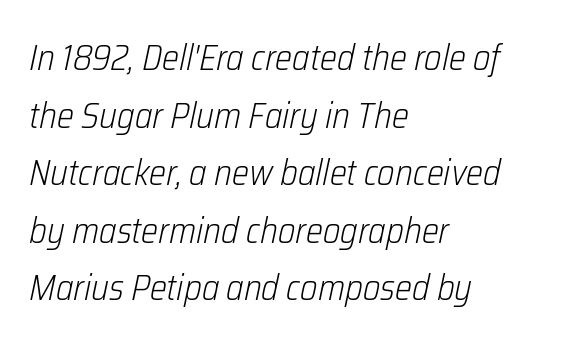
The image shows 36 px light, condensed type, italic (leaning right); set left-aligned, normal line spacing (1.6x), normal letter spacing, not underlined; low stroke contrast and a medium x-height.
